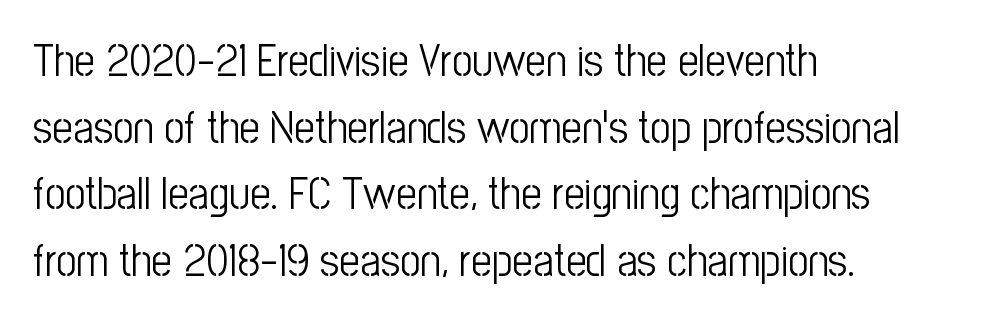
The type is set solid horizontally, with unmodified tracking. This sample uses an upright cut, with every glyph sitting square on the baseline. What kind of face is this? One without serifs — a sans. Think of a printed novel: that variable character pitch is what you see here. The font is comparable to plain body text, perhaps lighter.
